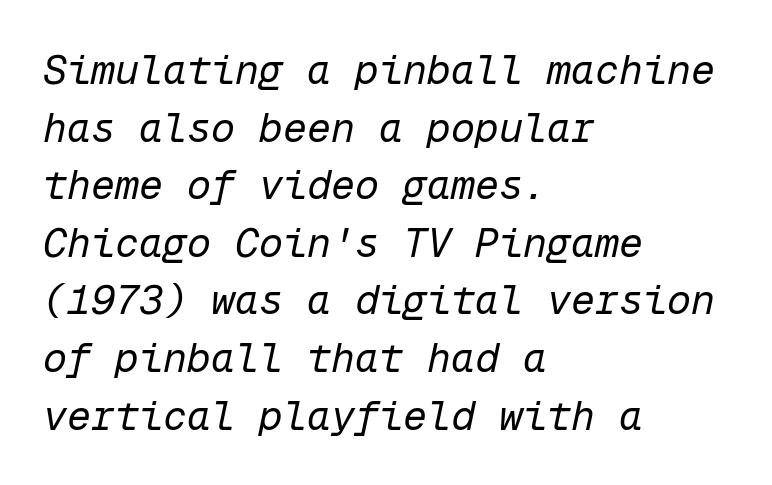
The image shows 40 px regular-weight type, italic (leaning right), monospaced; set left-aligned, normal line spacing (1.44x), normal letter spacing, not underlined; low stroke contrast and a medium x-height.
